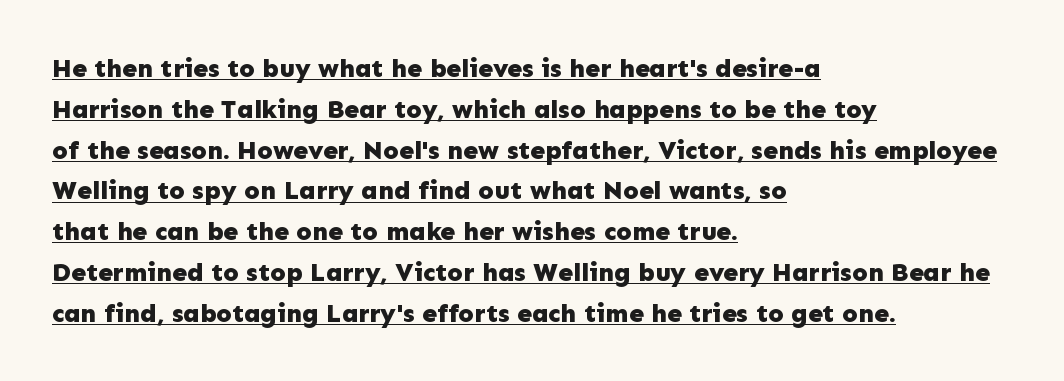
The font's upright variant was chosen for this text. Caption: lettering with a line underneath. The type is set solid horizontally, with unmodified tracking. Regarding leading, the lines here are spaced in the standard way.
